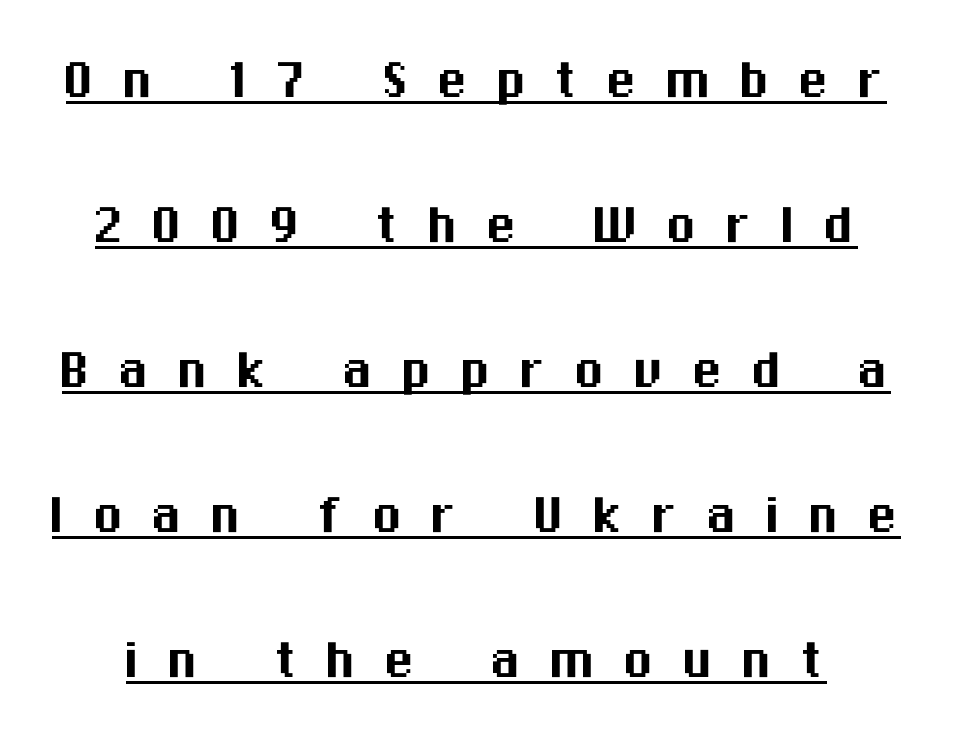
Q: Is the text italic (slanted)? A: No, it is upright.
Q: Is the typeface a serif or a sans-serif typeface? A: Sans-serif.
Q: Is the text underlined? A: Yes.
Q: Is the spacing between letters normal or unusually wide? A: Unusually wide.
Q: Is the spacing between lines tight, normal or loose? A: Loose.
Q: Width (condensed, normal, or wide)? A: Normal.
Q: Stroke contrast? A: Medium.
Q: x-height? A: Medium.
Q: Monospaced? A: No.
